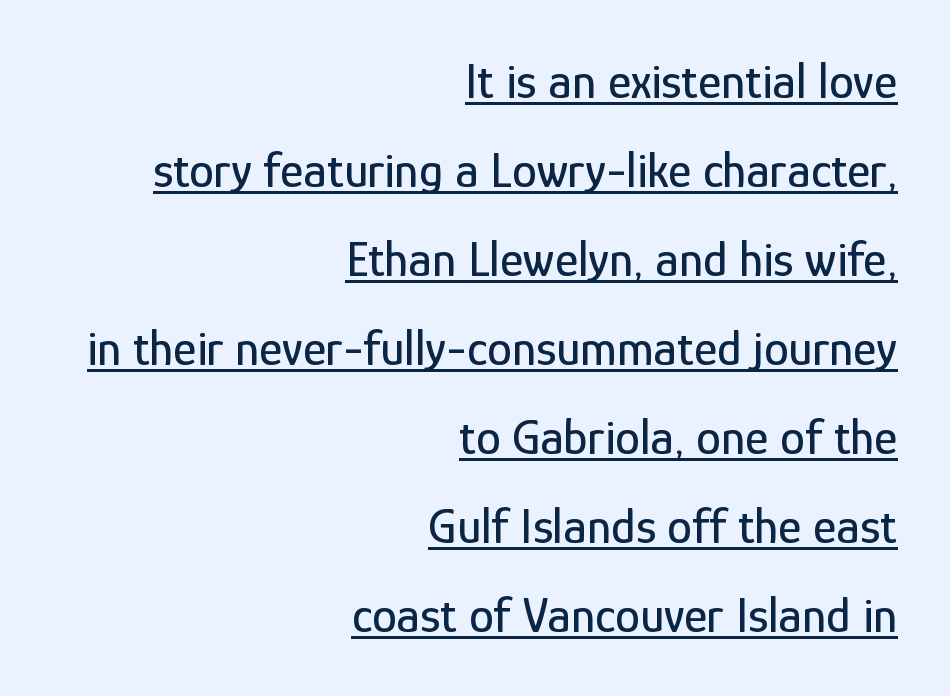
The face used here is proportionally spaced, like ordinary book or web type. Does the type have serifs? No, each stem ends abruptly. Letter spacing: default. The font's upright variant was chosen for this text.
